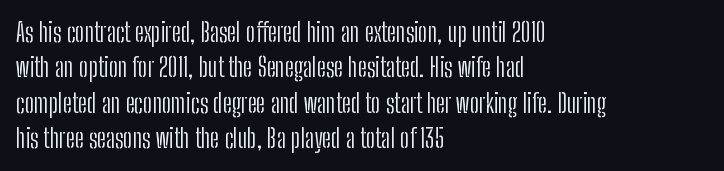
{"italic": "no", "bold": "no", "underline": "no", "align": "left", "line_spacing": "normal", "line_spacing_ratio": 1.36, "letter_spacing": "normal", "letter_spacing_em": 0.0, "glyph_px": 26}
